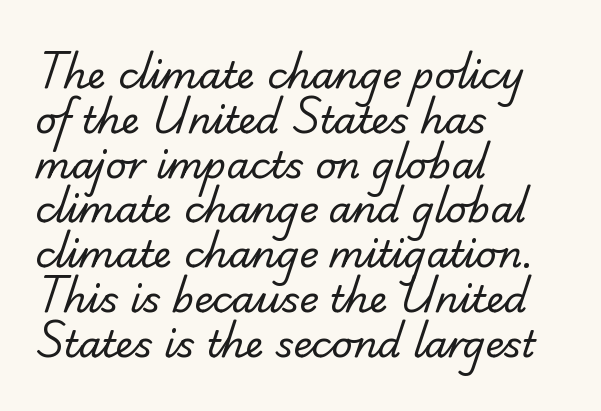
Varying glyph widths throughout — classic text-font behaviour. The text was rendered using a seriffed face with decorative stroke endings. The passage shown is not bold in any degree. Honestly, there is no underline to notice here at all. Line beginnings align vertically; line endings do not.
